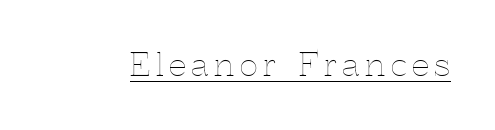
{"italic": "no", "bold": "no", "weight": "thin", "width": "normal", "x_height": "medium", "monospaced": "no", "underline": "yes", "glyph_px": 31}
